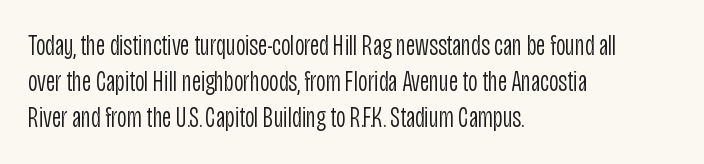
The image shows 29 px light, condensed sans-serif type, upright; set left-aligned, normal line spacing (1.25x), normal letter spacing, not underlined; low stroke contrast and a large x-height.
